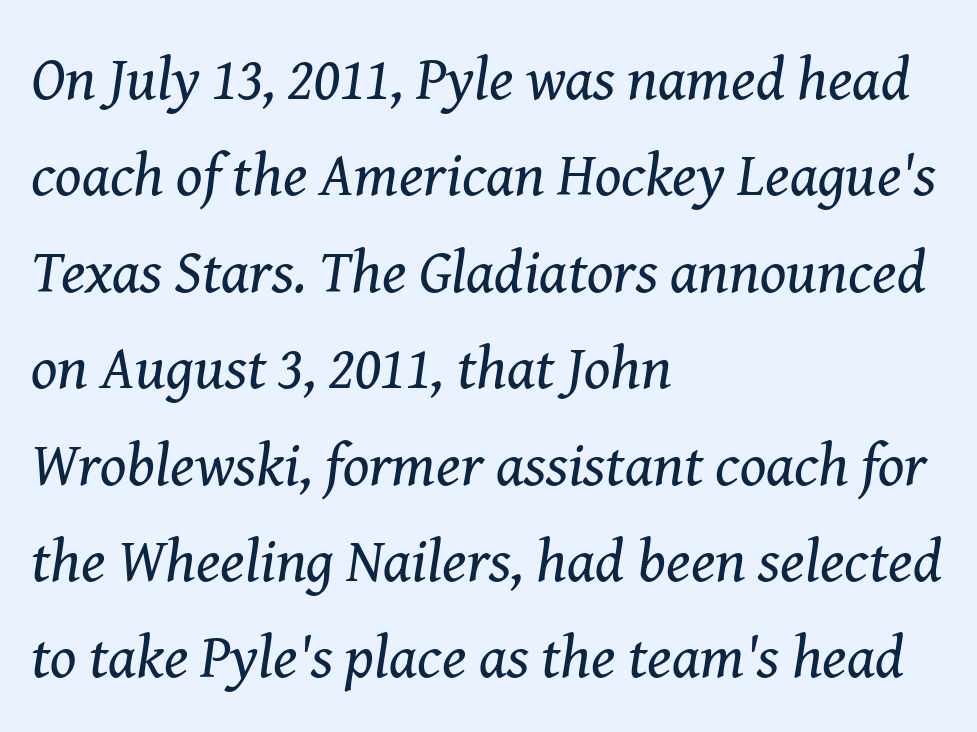
Q: Is the text bold? A: No.
Q: Is the text italic (slanted)? A: Yes, it leans right by about 8 degrees.
Q: Is the typeface a serif or a sans-serif typeface? A: Serif.
Q: Is the text underlined? A: No.
Q: How is the paragraph aligned? A: Left-aligned.
Q: Is the spacing between letters normal or unusually wide? A: Normal.
Q: Is the spacing between lines tight, normal or loose? A: Normal.
Q: Width (condensed, normal, or wide)? A: Normal.
Q: Stroke contrast? A: Medium.
Q: x-height? A: Medium.
Q: Monospaced? A: No.
